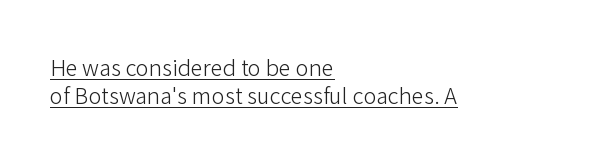
{"italic": "no", "bold": "no", "underline": "yes", "align": "left", "line_spacing": "normal", "line_spacing_ratio": 1.28, "letter_spacing": "normal", "letter_spacing_em": 0.0, "glyph_px": 22}
